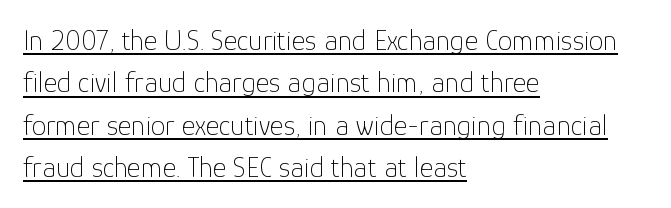
Q: Is the text bold? A: No.
Q: Is the text italic (slanted)? A: No, it is upright.
Q: Is the typeface a serif or a sans-serif typeface? A: Sans-serif.
Q: Is the text underlined? A: Yes.
Q: How is the paragraph aligned? A: Left-aligned.
Q: Is the spacing between letters normal or unusually wide? A: Normal.
Q: Is the spacing between lines tight, normal or loose? A: Normal.
Q: Width (condensed, normal, or wide)? A: Normal.
Q: Stroke contrast? A: Low.
Q: x-height? A: Medium.
Q: Monospaced? A: No.
